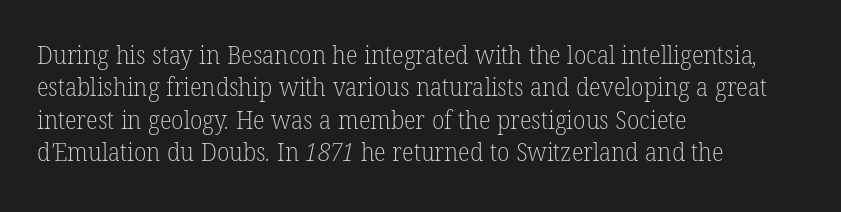
Q: Is the text bold? A: No.
Q: Is the text underlined? A: No.
Q: How is the paragraph aligned? A: Left-aligned.
Q: Is the spacing between letters normal or unusually wide? A: Normal.
Q: Is the spacing between lines tight, normal or loose? A: Normal.
